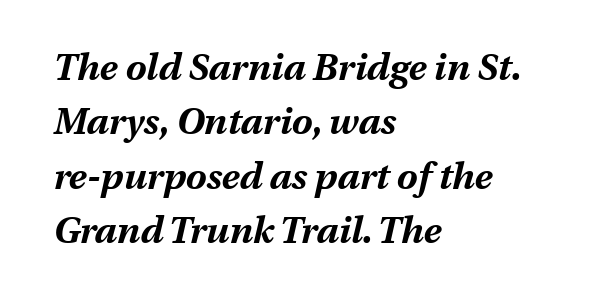
Q: Is the text bold? A: Yes.
Q: Is the text italic (slanted)? A: Yes, it leans right by about 13 degrees.
Q: Is the text underlined? A: No.
Q: How is the paragraph aligned? A: Left-aligned.
Q: Is the spacing between letters normal or unusually wide? A: Normal.
Q: Is the spacing between lines tight, normal or loose? A: Normal.
Q: Width (condensed, normal, or wide)? A: Normal.
Q: Stroke contrast? A: Medium.
Q: x-height? A: Medium.
Q: Monospaced? A: No.
